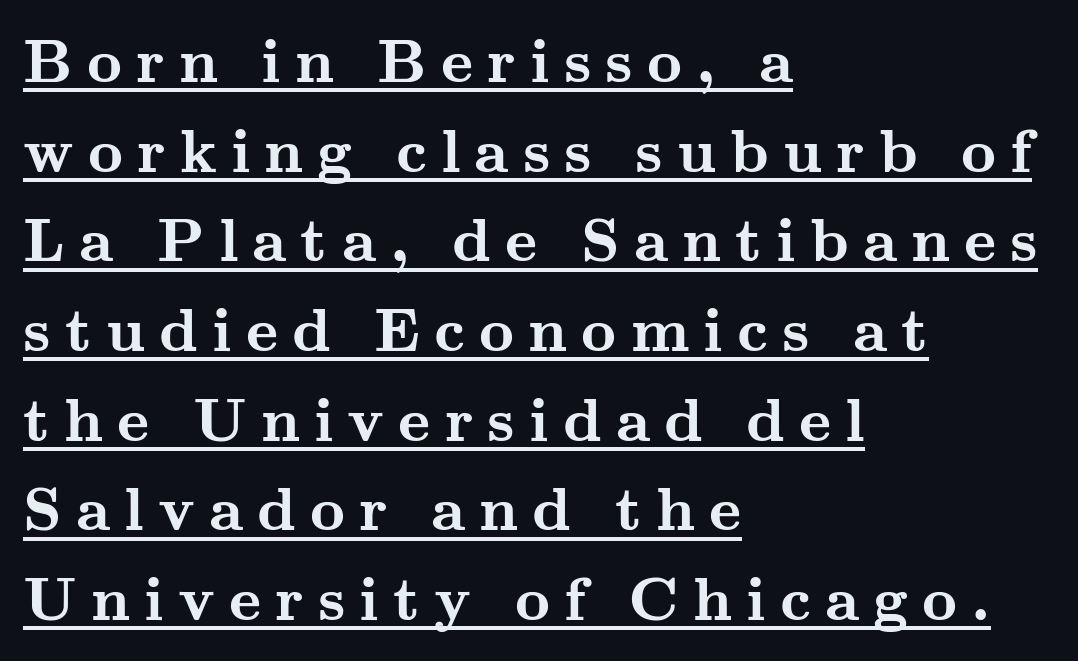
{"serif": "yes", "italic": "no", "bold": "yes", "weight": "semibold", "width": "wide", "stroke_contrast": "medium", "x_height": "small", "monospaced": "no", "underline": "yes", "align": "left", "line_spacing": "normal", "line_spacing_ratio": 1.47, "letter_spacing": "wide", "letter_spacing_em": 0.23, "glyph_px": 61}
